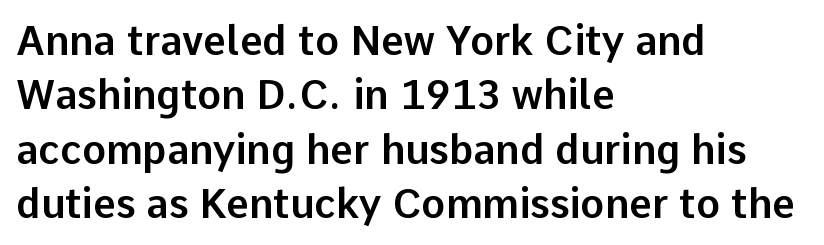
{"serif": "no", "italic": "no", "width": "normal", "stroke_contrast": "low", "x_height": "medium", "monospaced": "no", "underline": "no", "align": "left", "line_spacing": "normal", "line_spacing_ratio": 1.36, "letter_spacing": "normal", "letter_spacing_em": 0.0, "glyph_px": 40}
